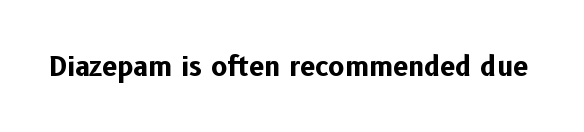
The image shows 27 px bold type, upright; set normal letter spacing, not underlined.
